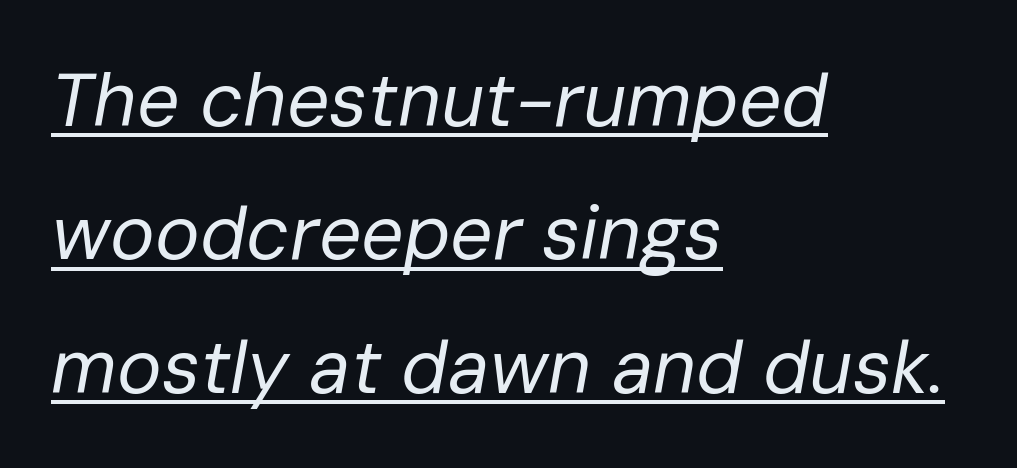
Q: Is the text bold? A: No.
Q: Is the text italic (slanted)? A: Yes, it leans right by about 10 degrees.
Q: Is the text underlined? A: Yes.
Q: How is the paragraph aligned? A: Left-aligned.
Q: Is the spacing between letters normal or unusually wide? A: Normal.
Q: Width (condensed, normal, or wide)? A: Normal.
Q: Stroke contrast? A: Low.
Q: x-height? A: Medium.
Q: Monospaced? A: No.
